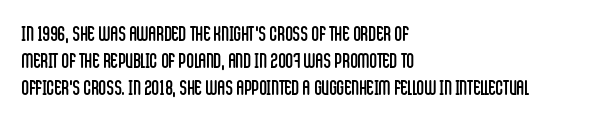
{"italic": "no", "bold": "no", "underline": "no", "align": "left", "line_spacing": "normal", "line_spacing_ratio": 1.28, "letter_spacing": "normal", "letter_spacing_em": 0.0, "glyph_px": 21}
